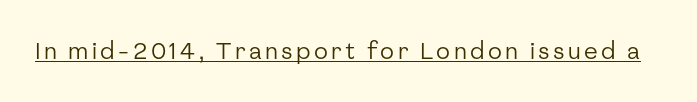
{"italic": "no", "bold": "no", "underline": "yes", "glyph_px": 23}
